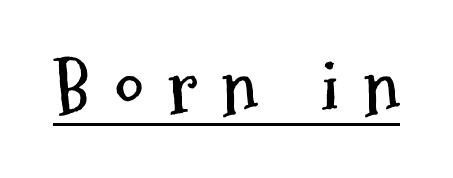
{"serif": "no", "italic": "no", "bold": "yes", "weight": "semibold", "width": "condensed", "stroke_contrast": "medium", "x_height": "medium", "monospaced": "no", "underline": "yes", "letter_spacing": "wide", "letter_spacing_em": 0.33, "glyph_px": 72}
